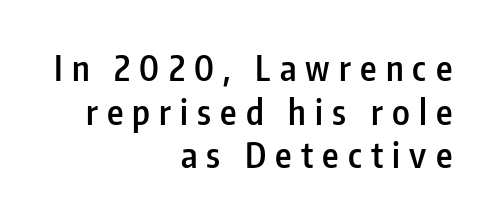
{"serif": "no", "italic": "no", "bold": "semi", "weight": "semibold", "width": "condensed", "stroke_contrast": "low", "x_height": "medium", "monospaced": "no", "underline": "no", "align": "right", "line_spacing": "normal", "line_spacing_ratio": 1.25, "letter_spacing": "wide", "letter_spacing_em": 0.26, "glyph_px": 35}
